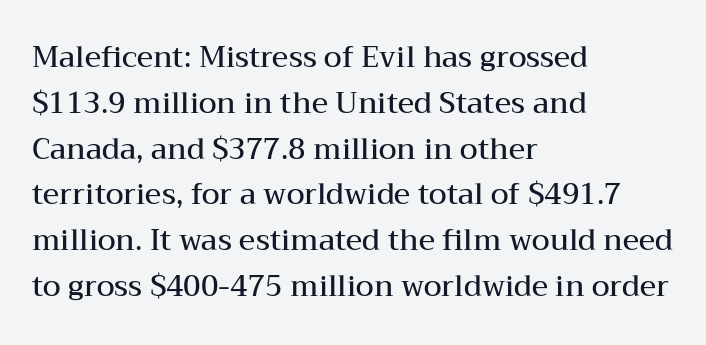
The image shows 29 px semibold, wide serif type, upright; set left-aligned, normal line spacing (1.58x), normal letter spacing, not underlined; medium stroke contrast and a medium x-height.
